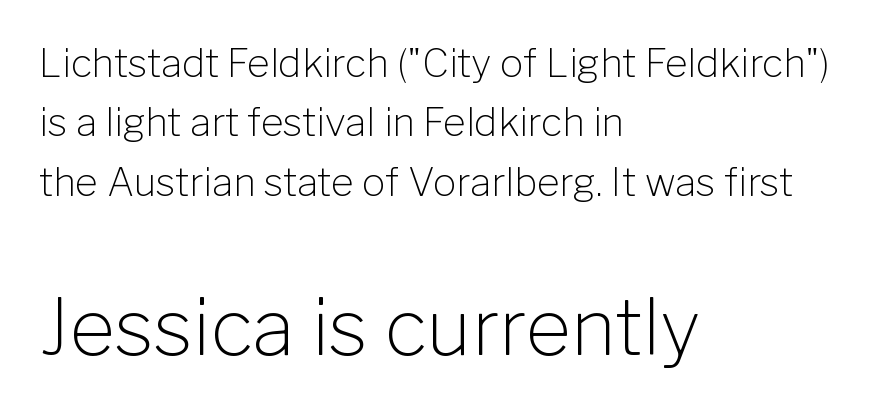
The image shows 78 px light sans-serif type, upright; set left-aligned, normal line spacing (1.52x), normal letter spacing, not underlined; the second (bottom) block is 2.0x larger; low stroke contrast and a medium x-height.
